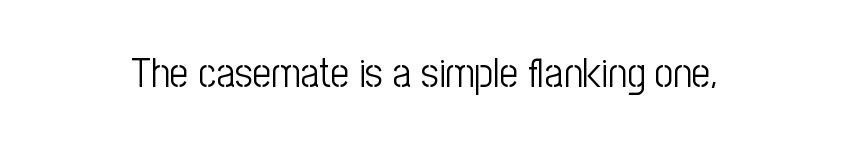
{"serif": "no", "italic": "no", "bold": "no", "weight": "light", "width": "condensed", "stroke_contrast": "low", "x_height": "medium", "monospaced": "no", "underline": "no", "letter_spacing": "normal", "letter_spacing_em": 0.0, "glyph_px": 41}
